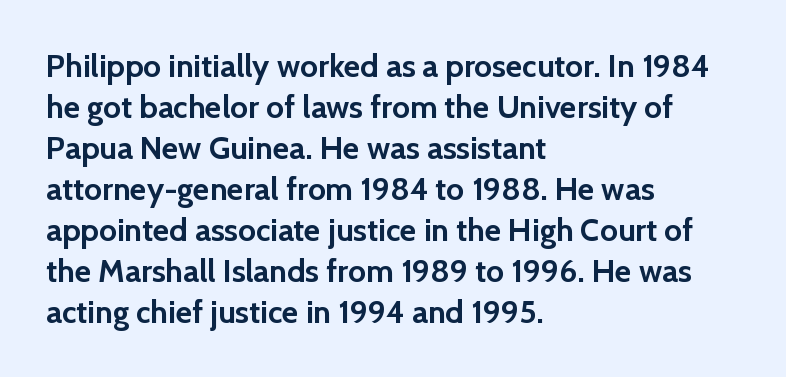
This sample has the flowing, uneven cadence of proportional lettering. How heavy is the stroke? Heavy — this is a bold. Italic: no, the glyphs are upright roman. Compared with typical body copy, the letter spacing here is the same. These lines stack with their left ends in a neat column.
